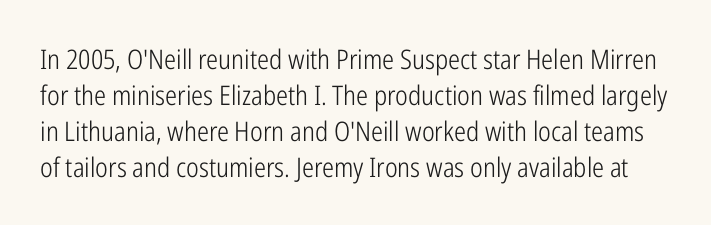
{"italic": "no", "bold": "no", "underline": "no", "line_spacing": "normal", "line_spacing_ratio": 1.33, "letter_spacing": "normal", "letter_spacing_em": 0.0, "glyph_px": 27}
